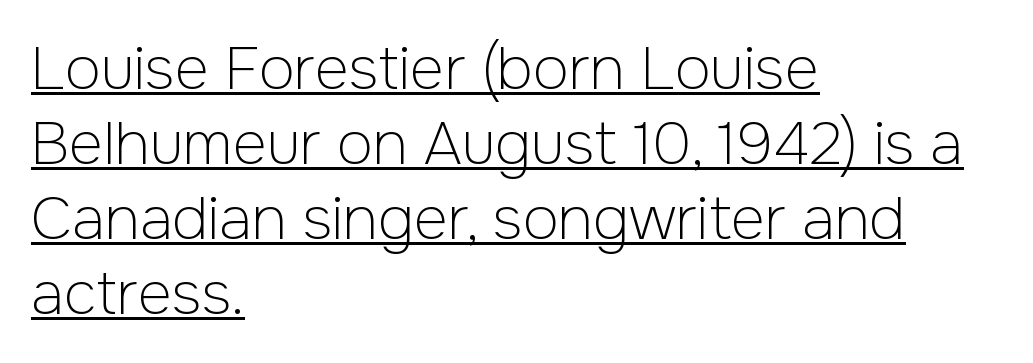
The image shows 59 px light sans-serif type, upright; set left-aligned, normal line spacing (1.27x), normal letter spacing, underlined; low stroke contrast and a medium x-height.
